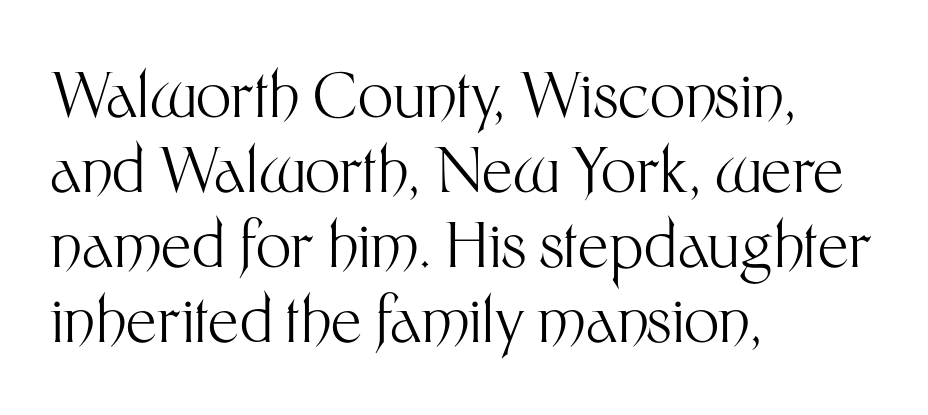
{"serif": "no", "italic": "no", "bold": "no", "weight": "light", "width": "normal", "stroke_contrast": "medium", "x_height": "medium", "monospaced": "no", "underline": "no", "align": "left", "line_spacing_ratio": 1.21, "letter_spacing": "normal", "letter_spacing_em": 0.0, "glyph_px": 62}
